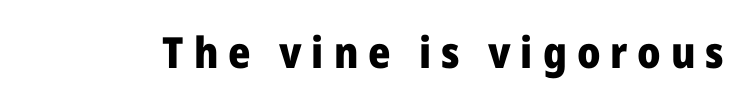
The image shows 43 px heavy sans-serif type, upright; set unusually wide letter spacing (+0.23 em), not underlined; low stroke contrast and a medium x-height.
